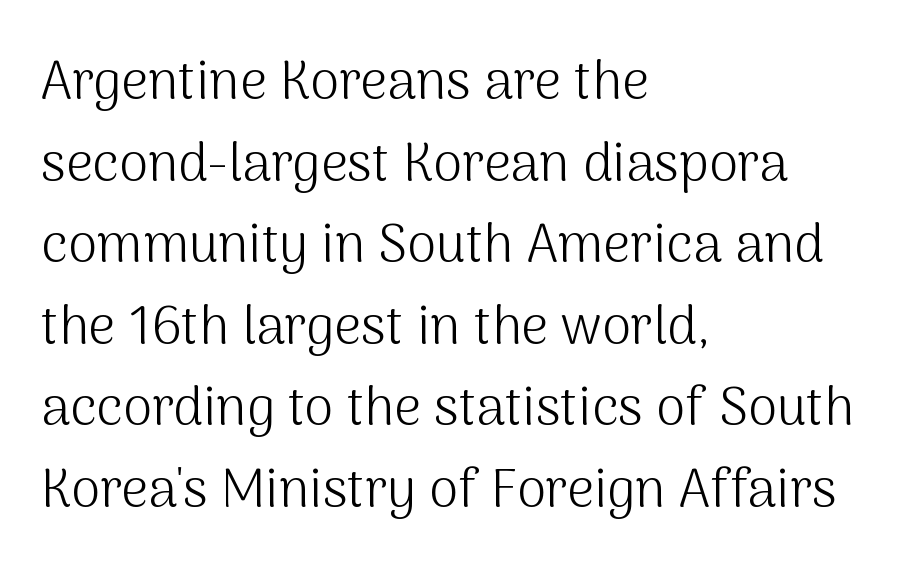
Successive baselines arrive at the customary interval. Stroke terminals: plain, sans-serif. No extra ink here — the face is not bold. The axis of the letterforms is exactly vertical. Here the designer chose a conventional face with non-uniform glyph widths.
